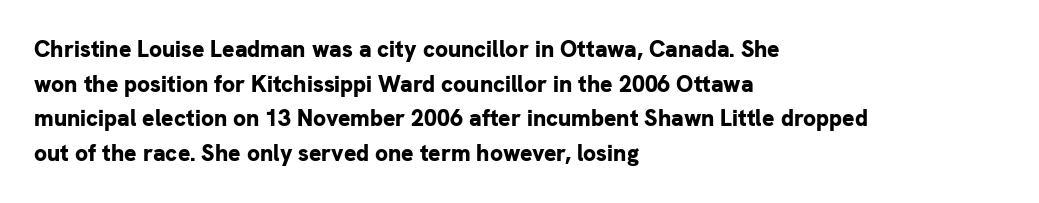
{"italic": "no", "bold": "yes", "underline": "no", "align": "left", "line_spacing": "normal", "line_spacing_ratio": 1.51, "letter_spacing": "normal", "letter_spacing_em": 0.0, "glyph_px": 23}
